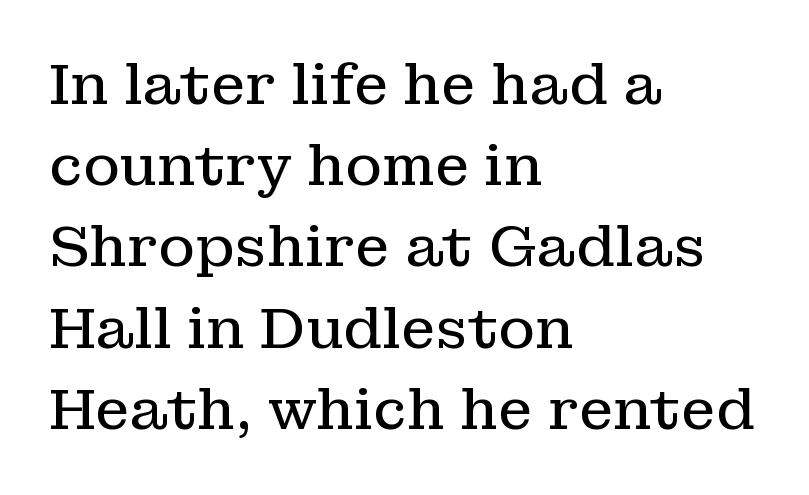
Does extra space separate the letters? No, they use regular spacing. Compared with a typical body face, this is equally light or lighter still. No italicization has been applied; the sample stays upright. These lines are rendered in a variable-pitch font.
